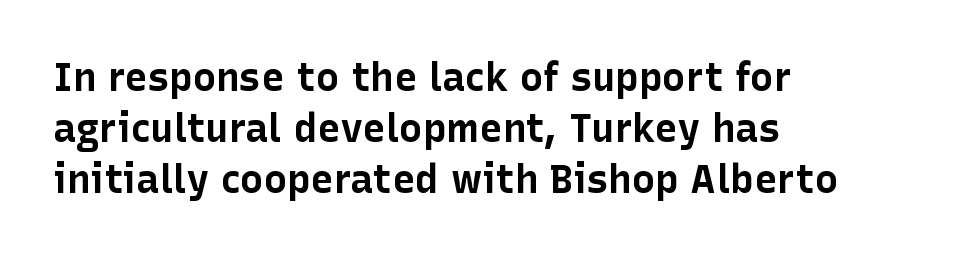
Q: Is the text bold? A: Yes.
Q: Is the text italic (slanted)? A: No, it is upright.
Q: Is the typeface a serif or a sans-serif typeface? A: Sans-serif.
Q: Is the text underlined? A: No.
Q: How is the paragraph aligned? A: Left-aligned.
Q: Is the spacing between letters normal or unusually wide? A: Normal.
Q: Is the spacing between lines tight, normal or loose? A: Normal.
Q: Width (condensed, normal, or wide)? A: Normal.
Q: Stroke contrast? A: Low.
Q: x-height? A: Medium.
Q: Monospaced? A: No.
